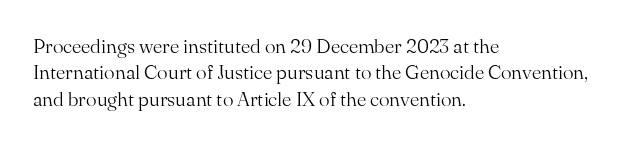
Q: Is the text bold? A: No.
Q: Is the text italic (slanted)? A: No, it is upright.
Q: Is the text underlined? A: No.
Q: How is the paragraph aligned? A: Left-aligned.
Q: Is the spacing between letters normal or unusually wide? A: Normal.
Q: Is the spacing between lines tight, normal or loose? A: Normal.
